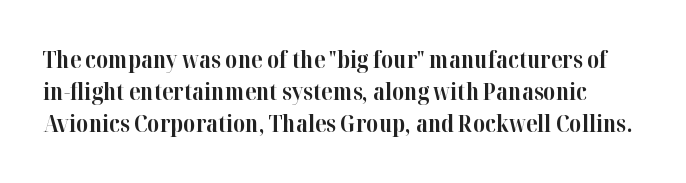
Any mark beneath the type? The region is blank. Italic? Not at all — the glyphs are vertical. The rendering uses a bold face; every stroke is thick and dark. The vertical gap from one line to the next is medium.
